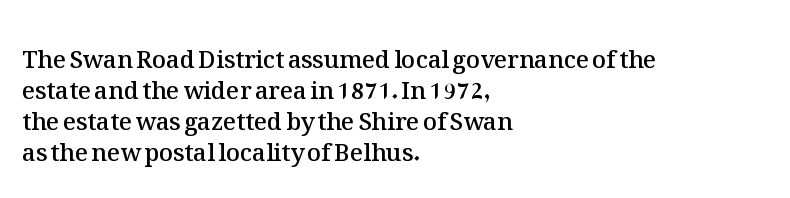
{"italic": "no", "bold": "semi", "underline": "no", "align": "left", "line_spacing": "normal", "line_spacing_ratio": 1.29, "letter_spacing": "normal", "letter_spacing_em": 0.0, "glyph_px": 24}
